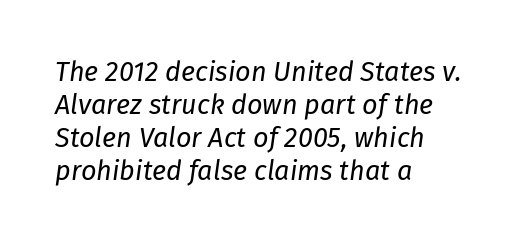
Q: Is the text bold? A: No.
Q: Is the text italic (slanted)? A: Yes, it leans right by about 8 degrees.
Q: Is the text underlined? A: No.
Q: How is the paragraph aligned? A: Left-aligned.
Q: Is the spacing between letters normal or unusually wide? A: Normal.
